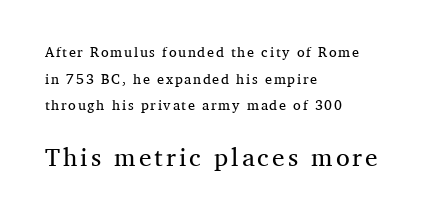
Notice the wide empty band between every row — that's loose leading. Quick note: not italic, upright. Words float on clear page, feet unadorned. The text block is weighted toward the left margin, trailing off unevenly rightward. Counters stay open thanks to moderate or lighter strokes.
